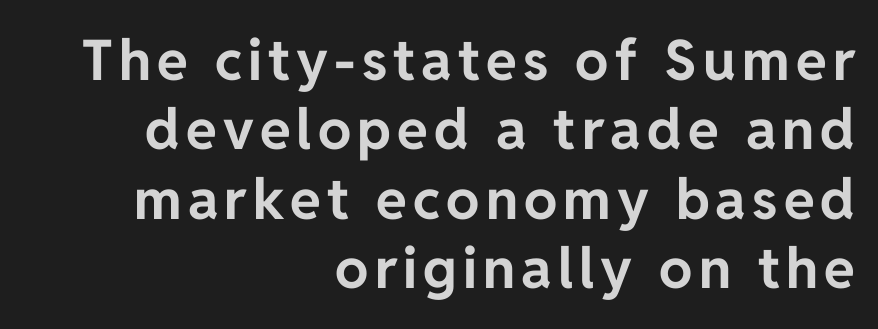
The image shows 56 px bold sans-serif type, upright; set right-aligned, line spacing 1.24x, not underlined; low stroke contrast and a medium x-height.
